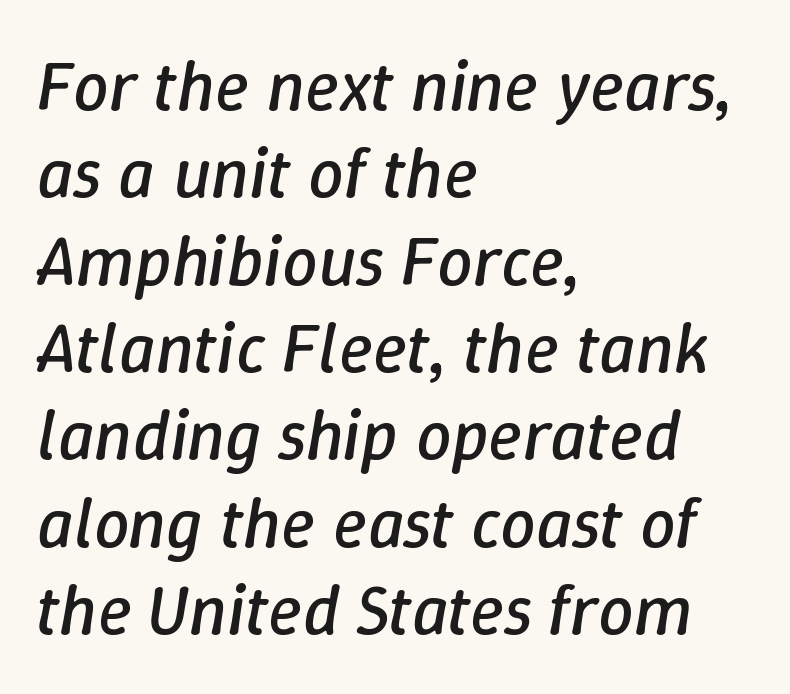
The image shows 71 px regular-weight type, italic (leaning right); set left-aligned, line spacing 1.23x, normal letter spacing, not underlined; low stroke contrast and a medium x-height.
